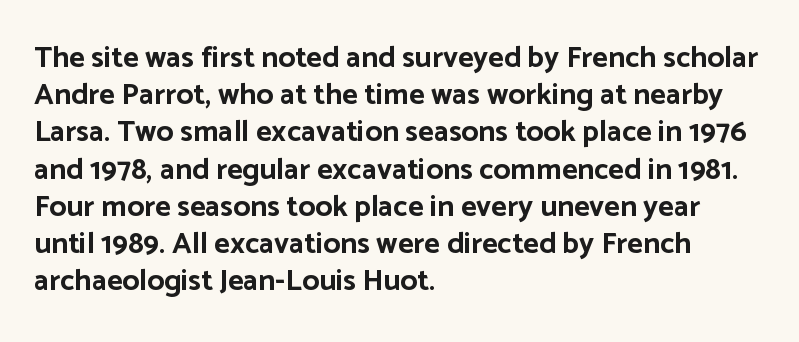
Strong, thick strokes mark this as bold type. You can tell it's not italic because the verticals are truly vertical. Unlike a traditional serif, this face leaves its strokes unadorned. Do the characters align in a grid? No, the font is proportional. Is the letter spacing exaggerated? No — it looks like the ordinary default. Bare-footed words on every line.
